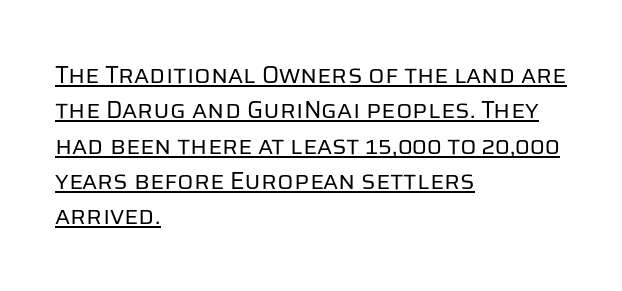
Does extra space separate the letters? No, they use regular spacing. The face used here appears with an underline applied. A typesetter would call this leading conventional body-copy spacing. This is the regular roman posture of the typeface.
